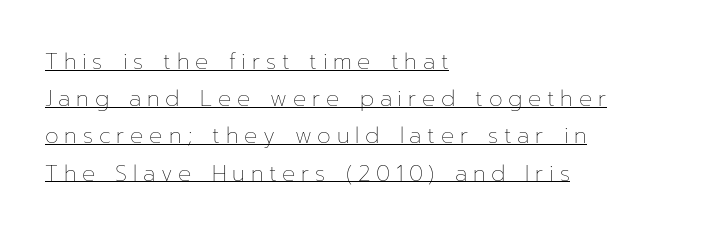
The image shows 22 px text type, upright; set left-aligned, normal line spacing (1.69x), unusually wide letter spacing (+0.26 em), underlined.
